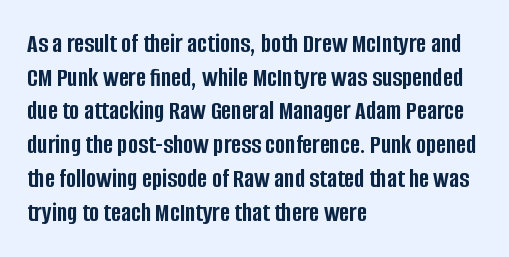
The image shows 27 px bold type, upright; set left-aligned, normal line spacing (1.25x), normal letter spacing, not underlined.
